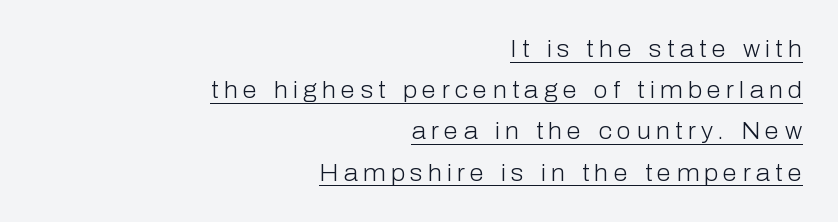
The weight would be labelled regular, book, light, or lighter still. Someone cranked the tracking dial way up on this one. One-word summary of the alignment: right. The lettering is marked with a stroke running underneath it. In terms of posture, this sample is upright.
